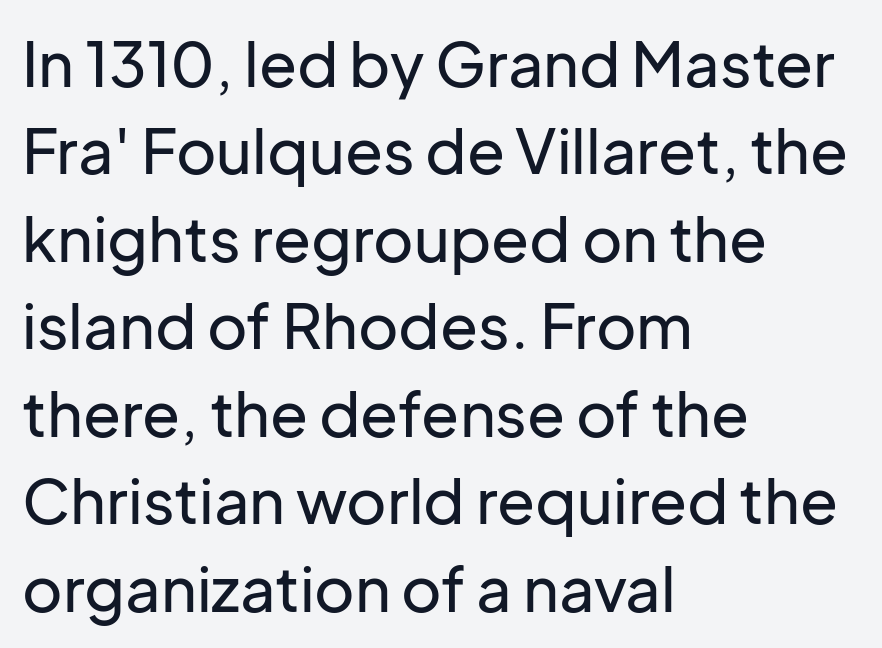
The image shows 62 px sans-serif type, upright; set left-aligned, normal line spacing (1.41x), normal letter spacing, not underlined; low stroke contrast and a medium x-height.
